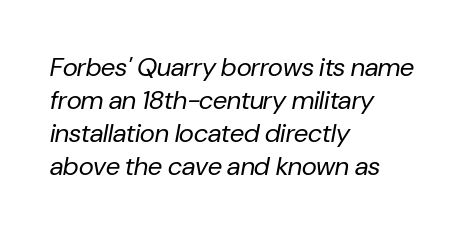
Line beginnings align vertically; line endings do not. Honestly, there is no underline to notice here at all. Caption: standard tracking, unaltered. The rendering uses a moderate line-height, typical for paragraphs.
